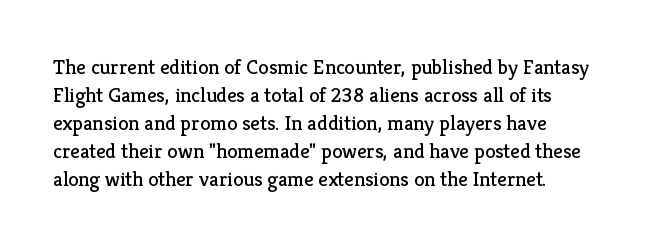
The image shows 21 px text type, upright; set left-aligned, normal line spacing (1.33x), normal letter spacing, not underlined.
